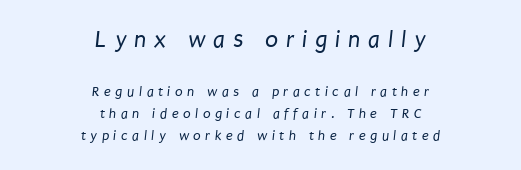
The image shows 24 px text type; set centered, normal line spacing (1.57x), unusually wide letter spacing (+0.32 em), not underlined; the first (top) block is 1.71x larger.
